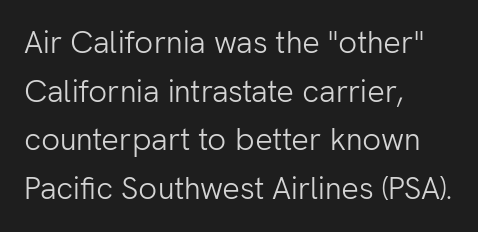
This rendering leaves character spacing at its baseline value. Is the type heavy? It reads as light-to-regular instead. A normal amount of white space separates one row of letters from the next. The letters advance in unequal steps, a hallmark of proportional type. The rendering shows plain stroke endings on the letterforms — a sans-serif design. Characters remain perfectly vertical along every line.
